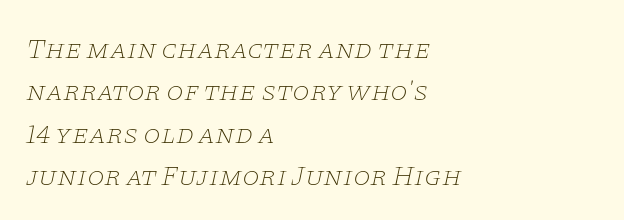
The image shows 28 px thin, wide serif type, italic (leaning right); set left-aligned, normal line spacing (1.51x), normal letter spacing, not underlined; low stroke contrast and a large x-height.
